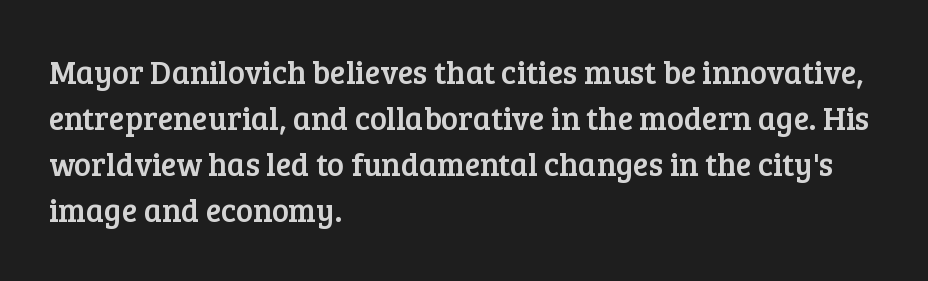
{"serif": "yes", "italic": "no", "width": "normal", "stroke_contrast": "low", "x_height": "medium", "monospaced": "no", "underline": "no", "align": "left", "line_spacing": "normal", "line_spacing_ratio": 1.44, "letter_spacing": "normal", "letter_spacing_em": 0.0, "glyph_px": 32}
